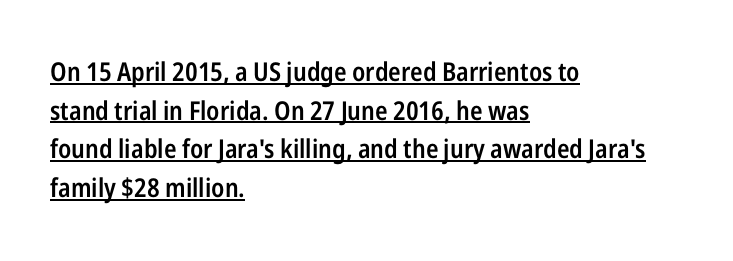
Q: Is the text bold? A: Semi-bold.
Q: Is the text italic (slanted)? A: No, it is upright.
Q: Is the text underlined? A: Yes.
Q: How is the paragraph aligned? A: Left-aligned.
Q: Is the spacing between letters normal or unusually wide? A: Normal.
Q: Is the spacing between lines tight, normal or loose? A: Normal.
